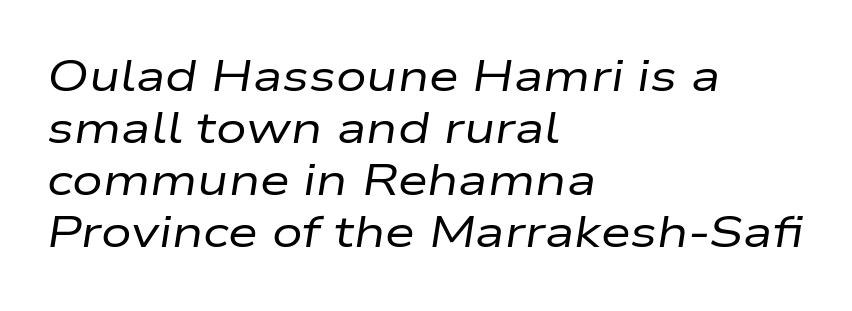
Q: Is the text bold? A: No.
Q: Is the text italic (slanted)? A: Yes, it leans right by about 9 degrees.
Q: Is the text underlined? A: No.
Q: How is the paragraph aligned? A: Left-aligned.
Q: Is the spacing between letters normal or unusually wide? A: Normal.
Q: Width (condensed, normal, or wide)? A: Wide.
Q: Stroke contrast? A: Low.
Q: x-height? A: Medium.
Q: Monospaced? A: No.
